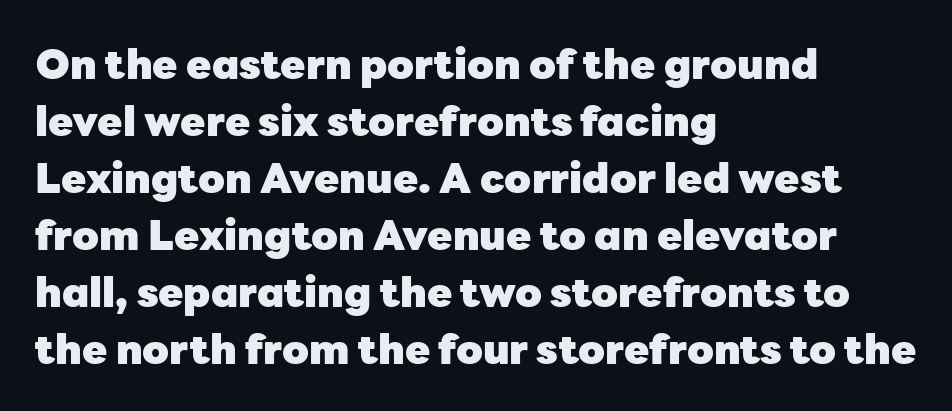
Q: Is the text bold? A: Yes.
Q: Is the text italic (slanted)? A: No, it is upright.
Q: Is the typeface a serif or a sans-serif typeface? A: Sans-serif.
Q: Is the text underlined? A: No.
Q: How is the paragraph aligned? A: Left-aligned.
Q: Is the spacing between letters normal or unusually wide? A: Normal.
Q: Is the spacing between lines tight, normal or loose? A: Normal.
Q: Width (condensed, normal, or wide)? A: Normal.
Q: Stroke contrast? A: Low.
Q: x-height? A: Medium.
Q: Monospaced? A: No.
